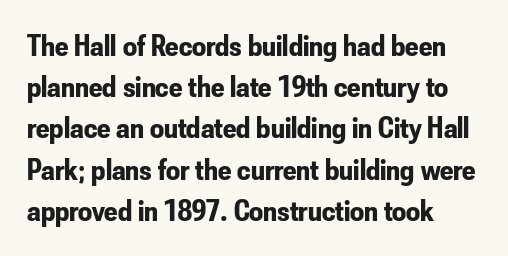
The image shows 31 px bold, condensed sans-serif type, upright; set left-aligned, normal line spacing (1.33x), normal letter spacing, not underlined; low stroke contrast and a small x-height.
